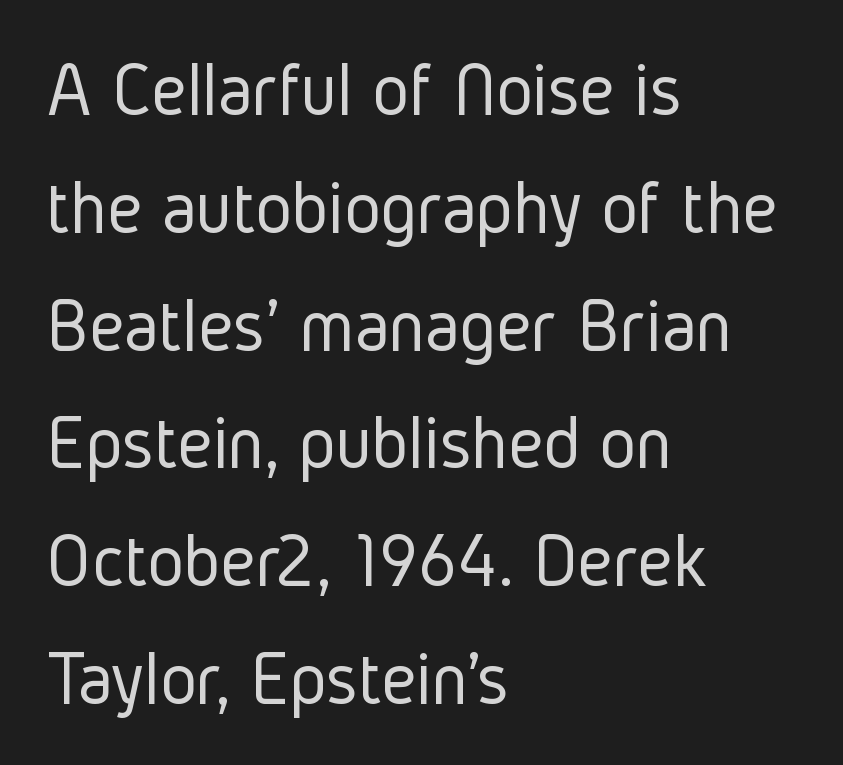
{"serif": "no", "italic": "no", "bold": "no", "weight": "light", "width": "condensed", "stroke_contrast": "low", "x_height": "medium", "monospaced": "no", "underline": "no", "align": "left", "line_spacing": "normal", "line_spacing_ratio": 1.51, "letter_spacing": "normal", "letter_spacing_em": 0.0, "glyph_px": 78}
